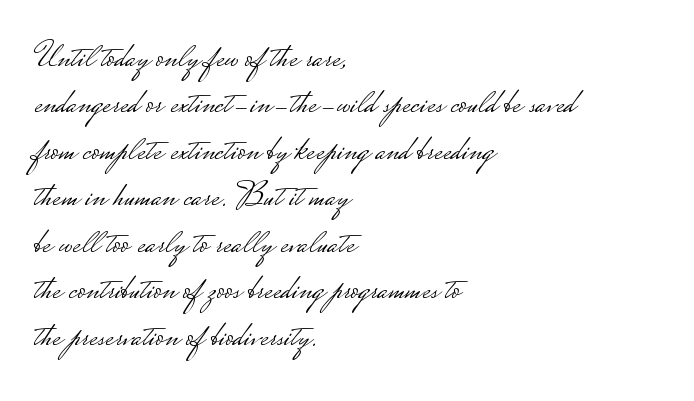
Q: Is the text bold? A: No.
Q: Is the text italic (slanted)? A: Yes.
Q: Is the typeface a serif or a sans-serif typeface? A: Sans-serif.
Q: Is the text underlined? A: No.
Q: How is the paragraph aligned? A: Left-aligned.
Q: Is the spacing between letters normal or unusually wide? A: Normal.
Q: Is the spacing between lines tight, normal or loose? A: Normal.
Q: Width (condensed, normal, or wide)? A: Wide.
Q: Stroke contrast? A: Low.
Q: Monospaced? A: No.
